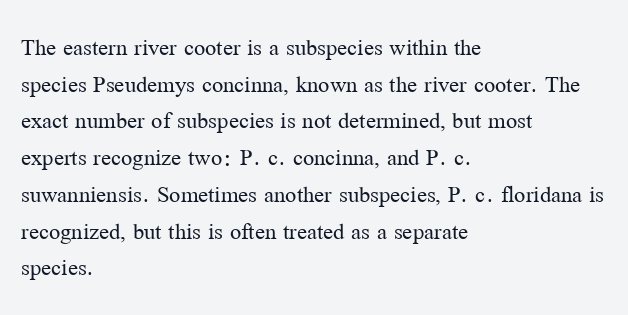
Weight: in the light-to-regular range. In CSS terms this would be text-align: left. The letters stand straight up with perfectly vertical stems. Each new line begins a customary step beneath the previous one. Characters follow at the spacing the type designer built in.
